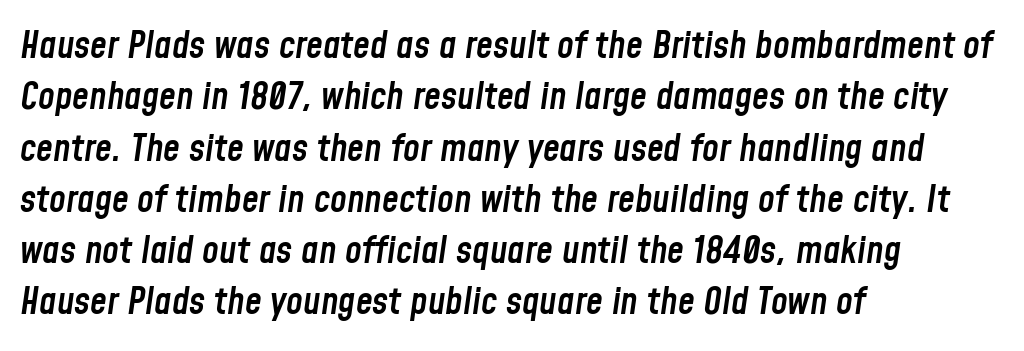
{"italic": "yes", "lean": "right", "slant_degrees": 8, "bold": "semi", "weight": "semibold", "width": "condensed", "stroke_contrast": "low", "x_height": "medium", "monospaced": "no", "underline": "no", "align": "left", "line_spacing": "normal", "line_spacing_ratio": 1.35, "letter_spacing": "normal", "letter_spacing_em": 0.0, "glyph_px": 38}
